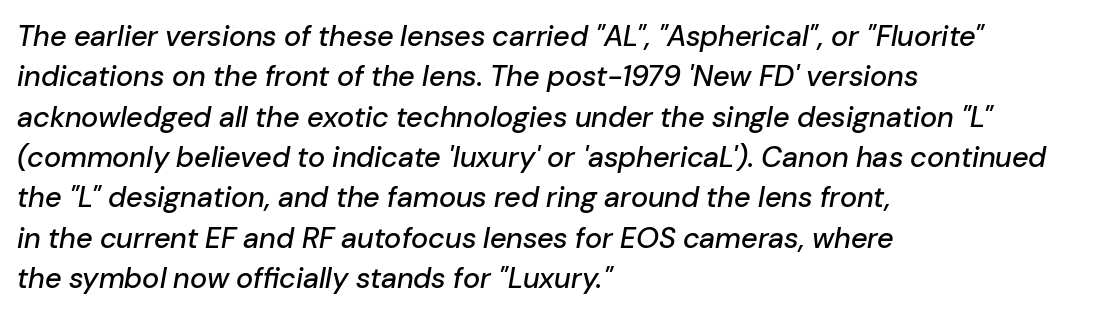
The image shows 29 px text type, italic (leaning right); set left-aligned, normal line spacing (1.39x), normal letter spacing, not underlined; low stroke contrast and a medium x-height.
